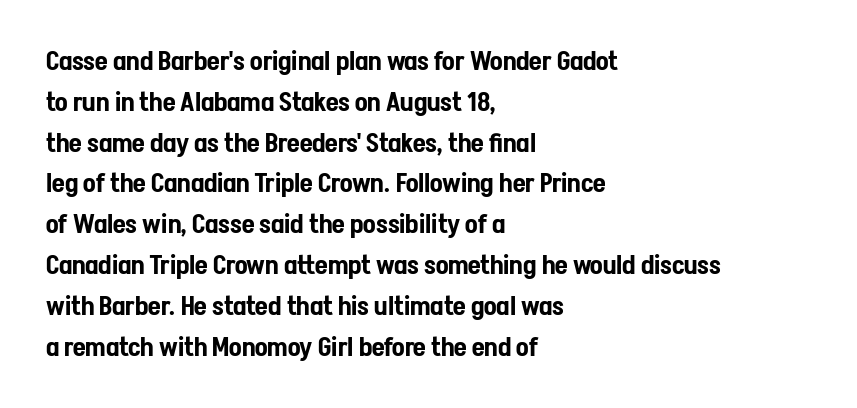
The image shows 26 px text type, upright; set left-aligned, normal line spacing (1.57x), normal letter spacing, not underlined.
